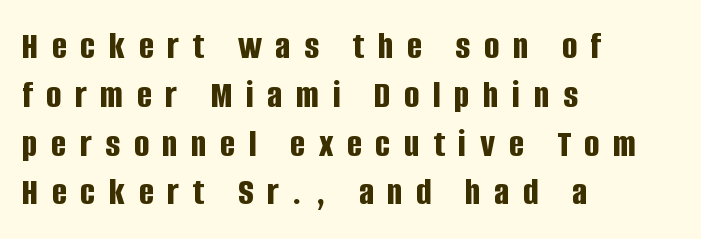
Q: Is the text bold? A: Yes.
Q: Is the text italic (slanted)? A: No, it is upright.
Q: Is the typeface a serif or a sans-serif typeface? A: Sans-serif.
Q: Is the text underlined? A: No.
Q: How is the paragraph aligned? A: Left-aligned.
Q: Is the spacing between letters normal or unusually wide? A: Unusually wide.
Q: Width (condensed, normal, or wide)? A: Condensed.
Q: Stroke contrast? A: Low.
Q: x-height? A: Large.
Q: Monospaced? A: No.
